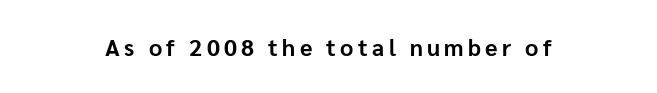
The words here are not underlined. Ascenders rise straight up at ninety degrees. What weight is shown? A full bold with thick strokes.
